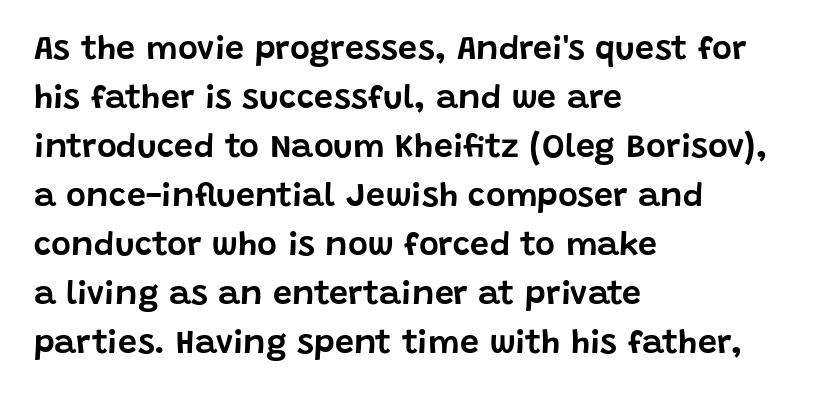
How are the letters spaced? Ordinarily, with no added tracking. The lettering stays uniformly vertical, giving the passage a roman look. A classic flush-left, rag-right setting is used for this passage. The gap between lines stays unmarked. The designer went with a sans here, leaving each stem footless.
